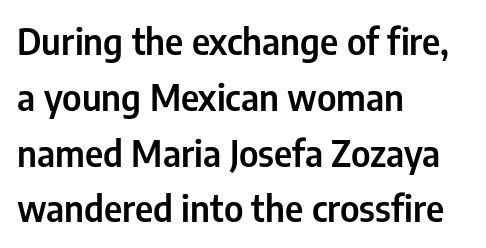
The image shows 36 px condensed sans-serif type, upright; set left-aligned, normal line spacing (1.55x), normal letter spacing, not underlined; low stroke contrast and a medium x-height.
